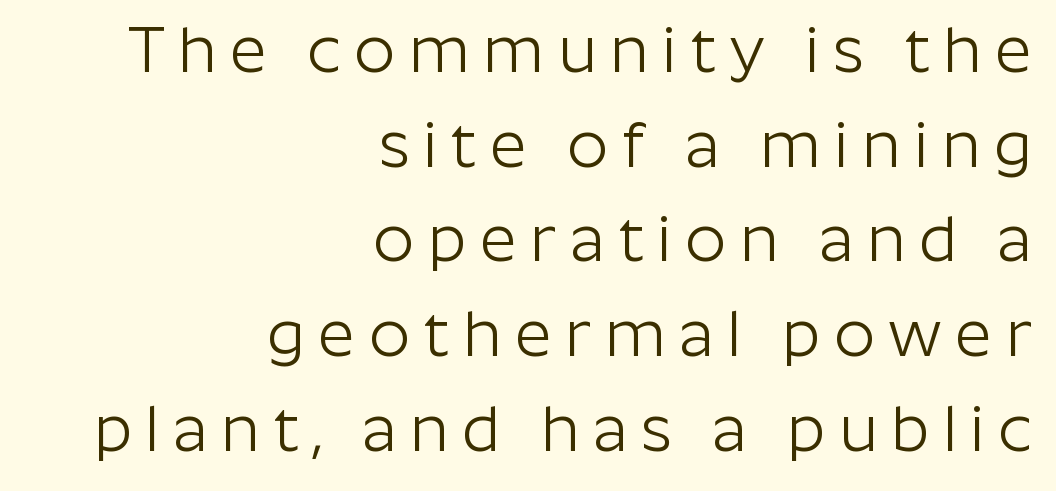
The image shows 64 px light sans-serif type, upright; set right-aligned, normal line spacing (1.48x), unusually wide letter spacing (+0.21 em), not underlined; low stroke contrast and a medium x-height.
